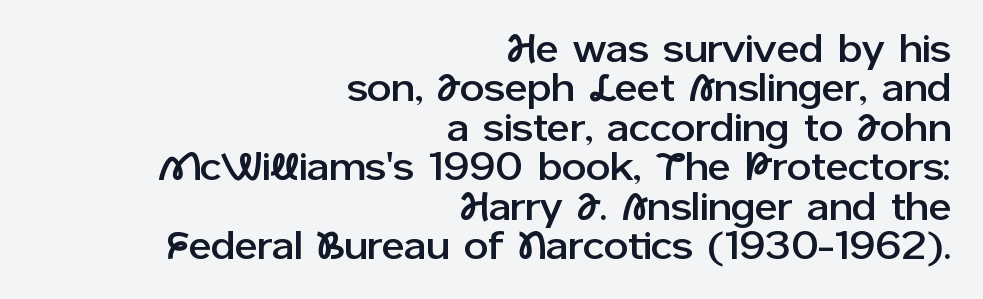
{"serif": "no", "italic": "no", "width": "normal", "stroke_contrast": "low", "x_height": "medium", "monospaced": "no", "underline": "no", "align": "right", "line_spacing": "tight", "line_spacing_ratio": 1.01, "letter_spacing": "normal", "letter_spacing_em": 0.0, "glyph_px": 39}
